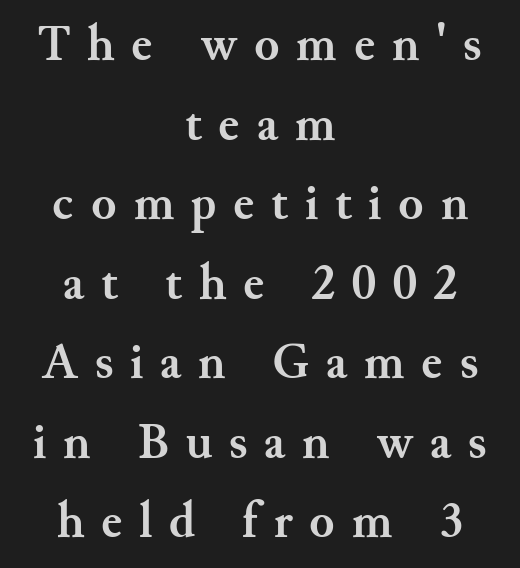
{"serif": "yes", "italic": "no", "bold": "yes", "weight": "semibold", "width": "normal", "stroke_contrast": "medium", "x_height": "small", "monospaced": "no", "underline": "no", "align": "center", "line_spacing": "normal", "line_spacing_ratio": 1.56, "letter_spacing": "wide", "letter_spacing_em": 0.33, "glyph_px": 51}
